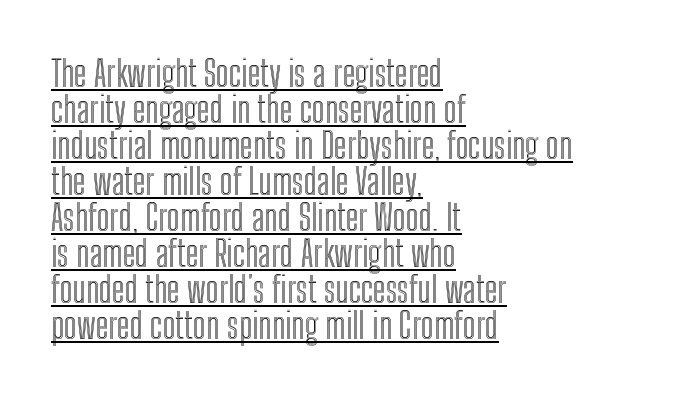
Layout note: lines flush left. Italic: no, the glyphs are upright roman. The rendering uses the underline text-decoration. The horizontal fit of the characters is conventional and even. Horizontal bands of white between lines are thin slivers.
